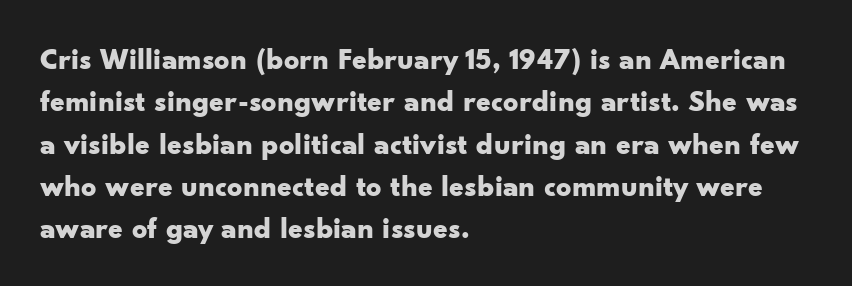
The image shows 30 px bold, wide sans-serif type, upright; set left-aligned, normal line spacing (1.41x), normal letter spacing, not underlined; low stroke contrast and a small x-height.
